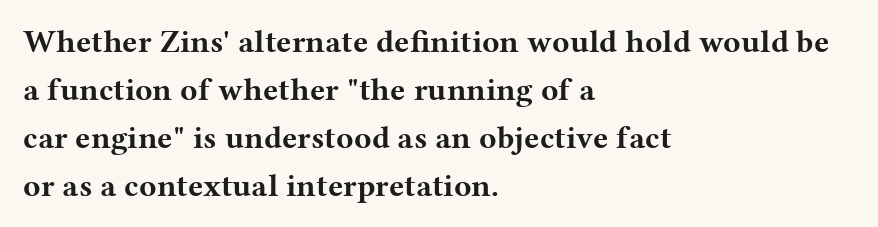
The image shows 32 px bold, wide serif type, upright; set left-aligned, normal line spacing (1.5x), normal letter spacing, not underlined; medium stroke contrast and a medium x-height.
